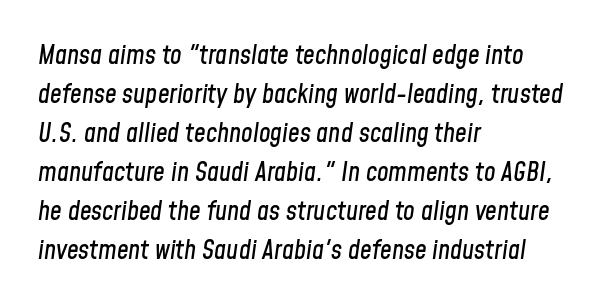
Q: Is the text italic (slanted)? A: Yes, it leans right by about 8 degrees.
Q: Is the text underlined? A: No.
Q: How is the paragraph aligned? A: Left-aligned.
Q: Is the spacing between letters normal or unusually wide? A: Normal.
Q: Is the spacing between lines tight, normal or loose? A: Normal.
